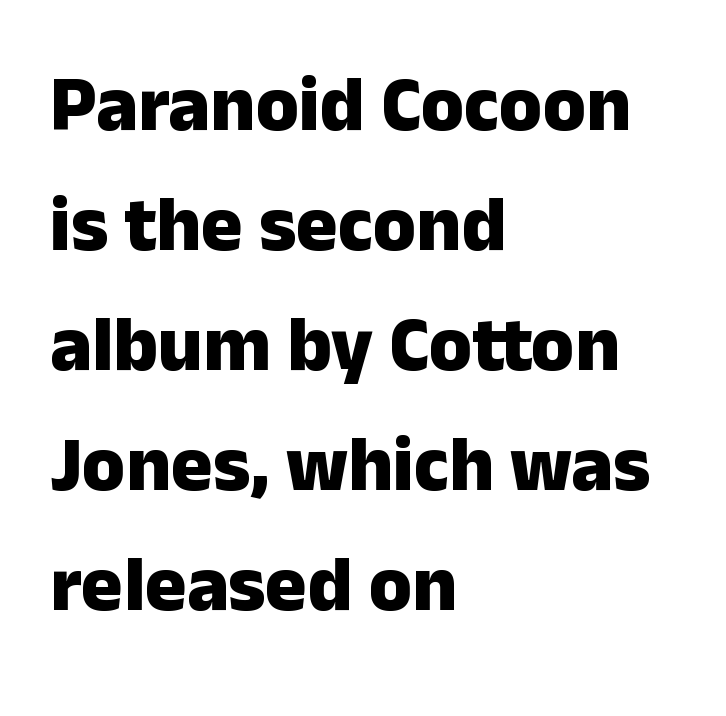
In terms of weight, the rendering is a true, heavy bold. The axis of the letterforms is exactly vertical. The rendering keeps characters at their native spacing. Leftover space on each line is placed entirely after the last word. Notice how descenders clear the ascenders below comfortably — that's standard leading.
